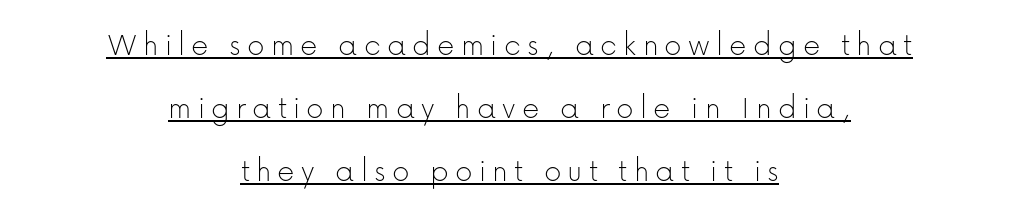
The image shows 34 px thin sans-serif type, upright; set centered, line spacing 1.86x, underlined; low stroke contrast and a medium x-height.
